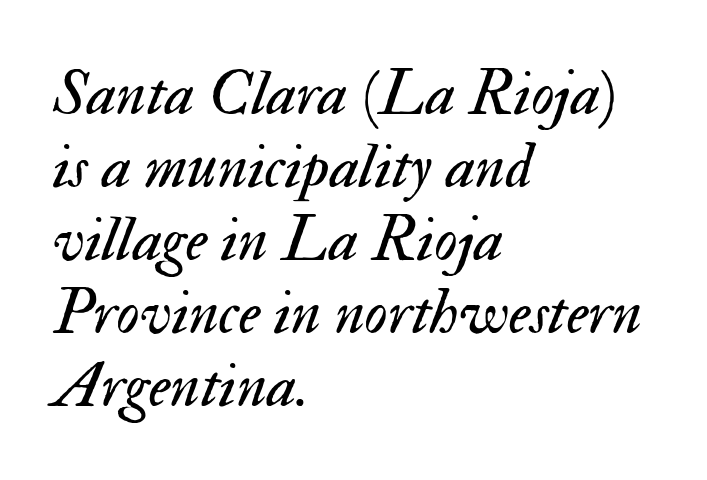
Q: Is the text bold? A: No.
Q: Is the text italic (slanted)? A: Yes, it leans right by about 17 degrees.
Q: Is the text underlined? A: No.
Q: How is the paragraph aligned? A: Left-aligned.
Q: Is the spacing between letters normal or unusually wide? A: Normal.
Q: Is the spacing between lines tight, normal or loose? A: Tight.
Q: Width (condensed, normal, or wide)? A: Normal.
Q: Stroke contrast? A: Medium.
Q: x-height? A: Small.
Q: Monospaced? A: No.
